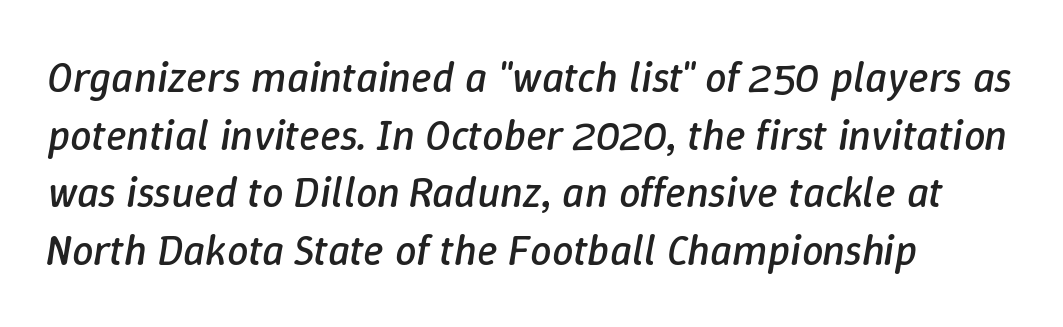
Q: Is the text bold? A: No.
Q: Is the text italic (slanted)? A: Yes, it leans right by about 9 degrees.
Q: Is the text underlined? A: No.
Q: How is the paragraph aligned? A: Left-aligned.
Q: Is the spacing between letters normal or unusually wide? A: Normal.
Q: Is the spacing between lines tight, normal or loose? A: Normal.
Q: Width (condensed, normal, or wide)? A: Normal.
Q: Stroke contrast? A: Low.
Q: x-height? A: Medium.
Q: Monospaced? A: No.
